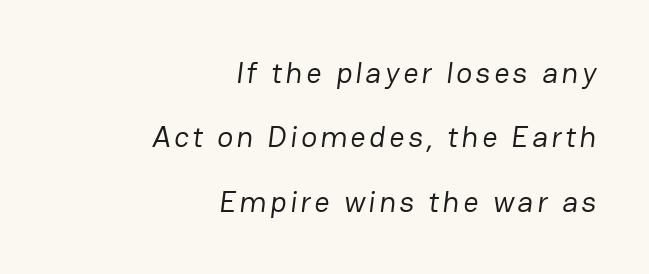
The image shows 30 px regular-weight sans-serif type; set right-aligned, loose line spacing (2.15x), not underlined; low stroke contrast and a medium x-height.
